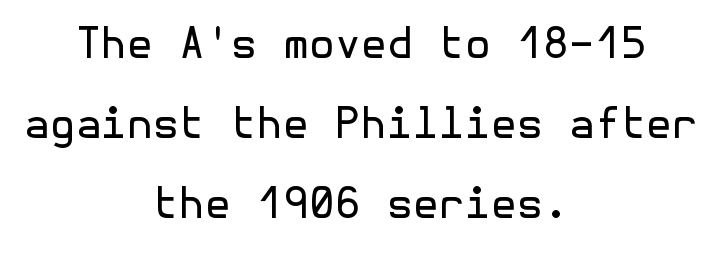
{"serif": "no", "italic": "no", "bold": "no", "weight": "regular", "width": "normal", "x_height": "medium", "underline": "no", "align": "center", "line_spacing": "loose", "line_spacing_ratio": 1.91, "letter_spacing": "normal", "letter_spacing_em": 0.0, "glyph_px": 42}
